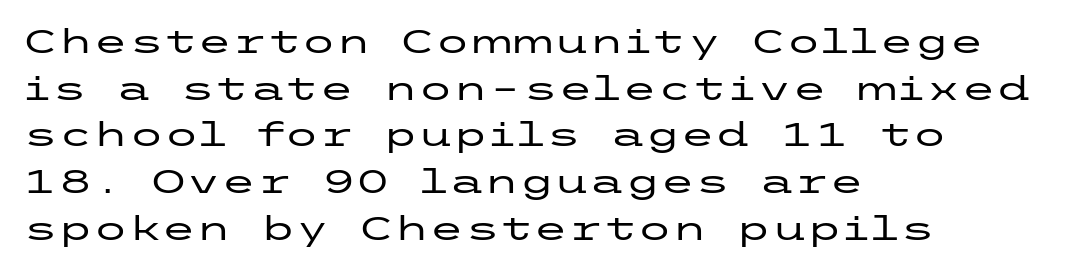
This is the regular roman posture of the typeface. Notice how the passage keeps a crisp vertical edge on the left only. Letterform terminals end flat and unadorned throughout the passage. The string is rendered with underlining switched off. In terms of letterspacing, this is plain default setting.
